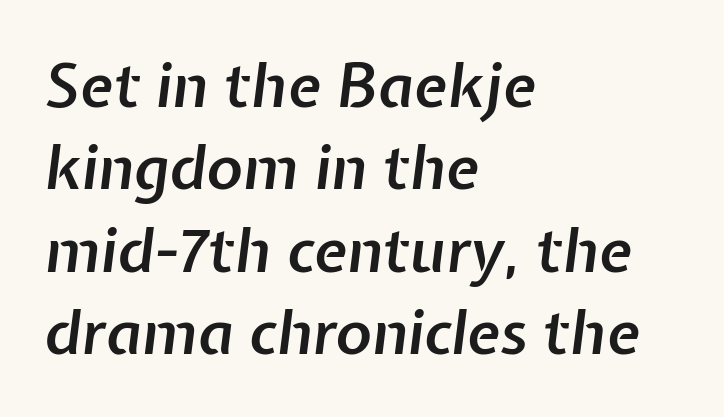
The image shows 61 px semibold type, italic (leaning right); set left-aligned, normal line spacing (1.35x), normal letter spacing, not underlined; low stroke contrast and a medium x-height.
